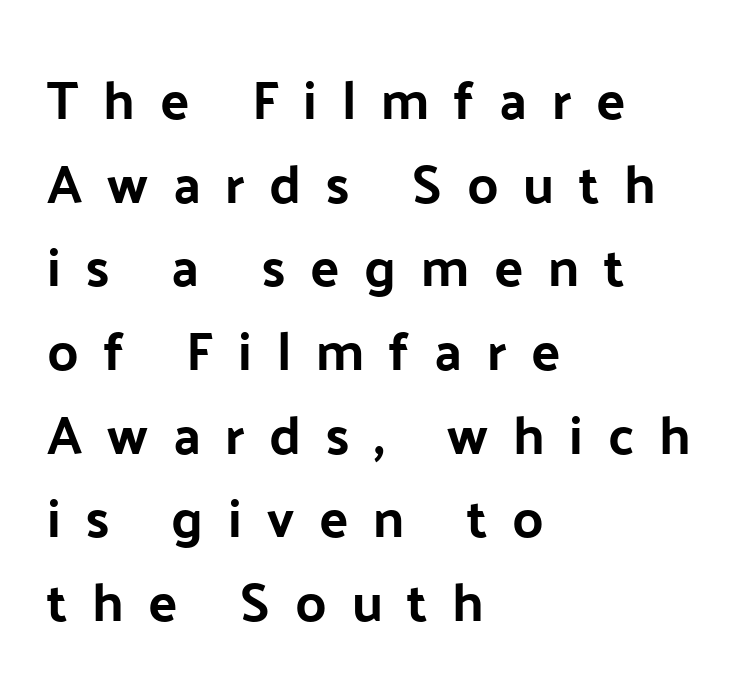
Q: Is the text italic (slanted)? A: No, it is upright.
Q: Is the typeface a serif or a sans-serif typeface? A: Sans-serif.
Q: Is the text underlined? A: No.
Q: How is the paragraph aligned? A: Left-aligned.
Q: Is the spacing between letters normal or unusually wide? A: Unusually wide.
Q: Is the spacing between lines tight, normal or loose? A: Normal.
Q: Width (condensed, normal, or wide)? A: Normal.
Q: Stroke contrast? A: Low.
Q: x-height? A: Medium.
Q: Monospaced? A: No.
